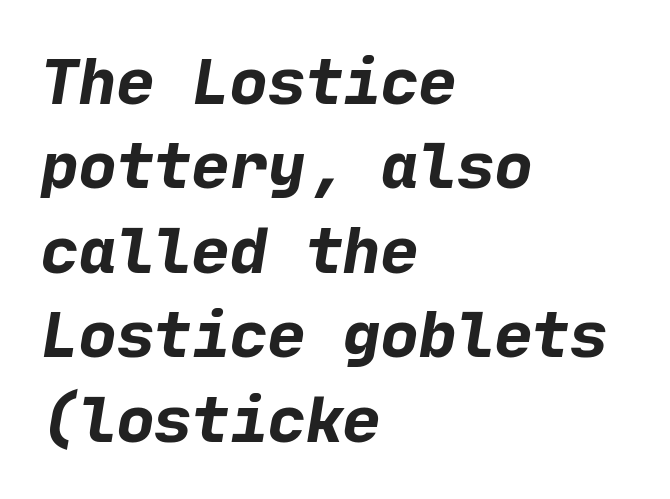
Q: Is the text bold? A: Yes.
Q: Is the typeface a serif or a sans-serif typeface? A: Sans-serif.
Q: Is the text underlined? A: No.
Q: How is the paragraph aligned? A: Left-aligned.
Q: Is the spacing between letters normal or unusually wide? A: Normal.
Q: Is the spacing between lines tight, normal or loose? A: Normal.
Q: Width (condensed, normal, or wide)? A: Normal.
Q: Stroke contrast? A: Low.
Q: x-height? A: Medium.
